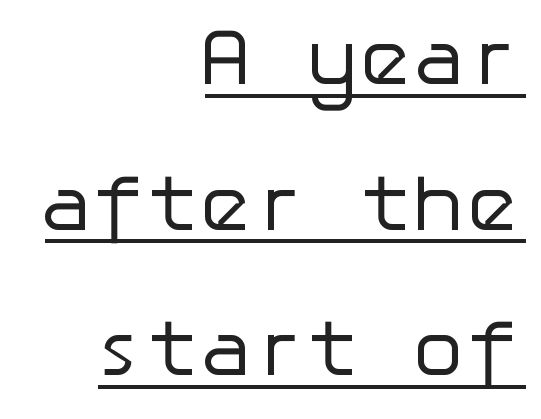
Has an underline been added? It has. Tracking value appears to be zero — textbook default spacing. Note: no serifs on the glyphs. The font's upright variant was chosen for this text. Bold? No — there's no thickening of the strokes. The text block is weighted toward the right margin, trailing off unevenly leftward.
